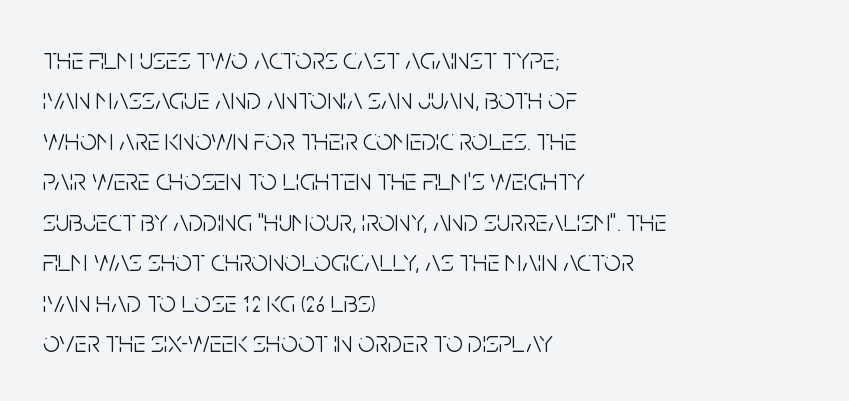
Q: Is the text bold? A: No.
Q: Is the text italic (slanted)? A: No, it is upright.
Q: Is the typeface a serif or a sans-serif typeface? A: Sans-serif.
Q: Is the text underlined? A: No.
Q: How is the paragraph aligned? A: Left-aligned.
Q: Is the spacing between letters normal or unusually wide? A: Normal.
Q: Is the spacing between lines tight, normal or loose? A: Normal.
Q: Width (condensed, normal, or wide)? A: Condensed.
Q: Stroke contrast? A: Low.
Q: x-height? A: Large.
Q: Monospaced? A: No.
